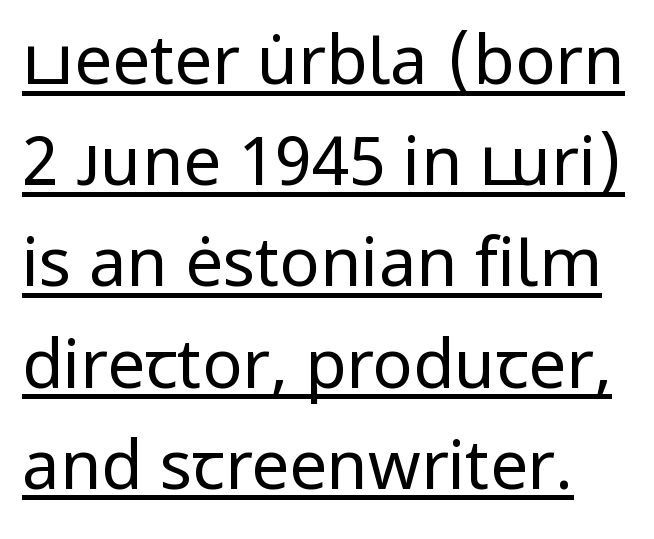
{"serif": "no", "italic": "no", "bold": "no", "weight": "regular", "width": "normal", "stroke_contrast": "low", "x_height": "medium", "monospaced": "no", "underline": "yes", "line_spacing": "normal", "line_spacing_ratio": 1.51, "letter_spacing": "normal", "letter_spacing_em": 0.0, "glyph_px": 67}
